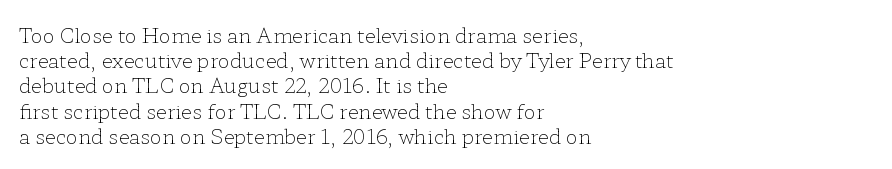
{"italic": "no", "bold": "no", "underline": "no", "align": "left", "line_spacing": "normal", "line_spacing_ratio": 1.26, "letter_spacing": "normal", "letter_spacing_em": 0.0, "glyph_px": 20}
